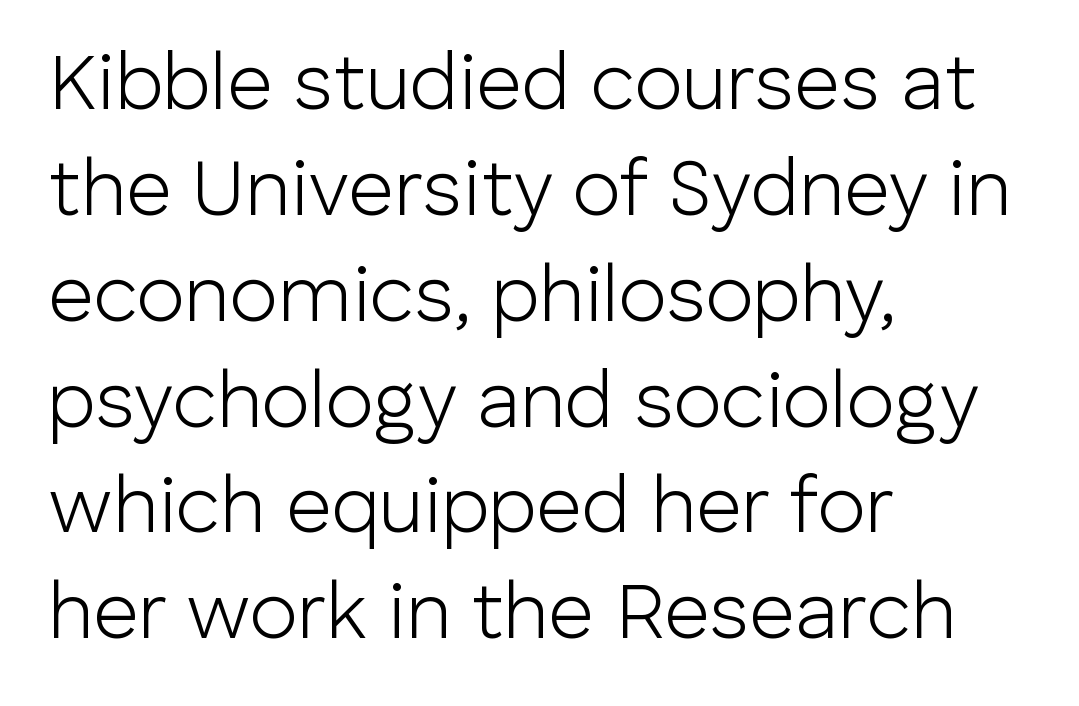
The image shows 79 px light sans-serif type, upright; set left-aligned, normal line spacing (1.34x), normal letter spacing, not underlined; low stroke contrast and a medium x-height.
